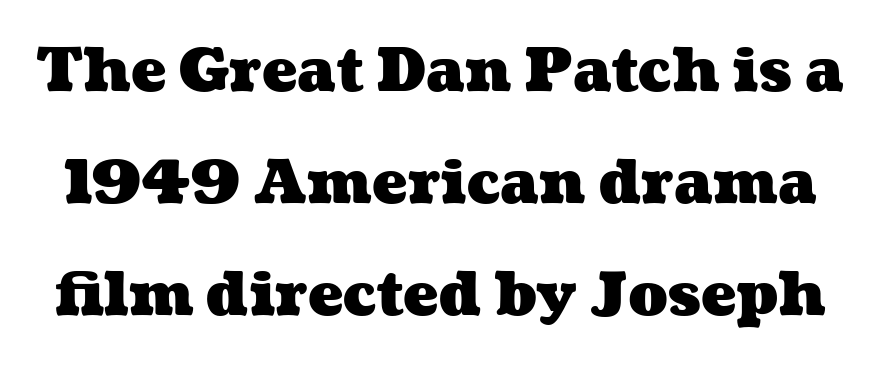
{"bold": "yes", "weight": "heavy", "width": "wide", "stroke_contrast": "medium", "x_height": "medium", "monospaced": "no", "underline": "no", "line_spacing": "loose", "line_spacing_ratio": 1.9, "letter_spacing": "normal", "letter_spacing_em": 0.0, "glyph_px": 59}
